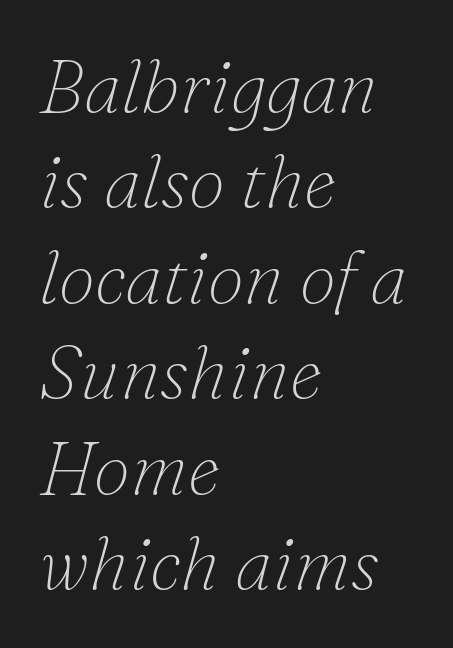
Tall strokes in this sample are angled rather than plumb. Are there feet on the stems? There are — it's a serif. Normally led — the rows are evenly, conventionally spaced. Caption: multi-line text, flush left, ragged right.
